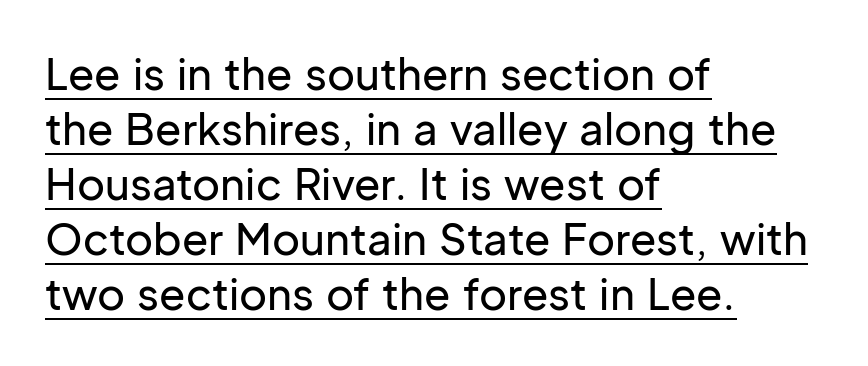
This sample has the flowing, uneven cadence of proportional lettering. Visually the block forms a straight wall on the left and a jagged coastline on the right. Does the lettering tilt? It doesn't — this is upright. This rendering employs a face without finishing strokes, i.e., a sans-serif.
